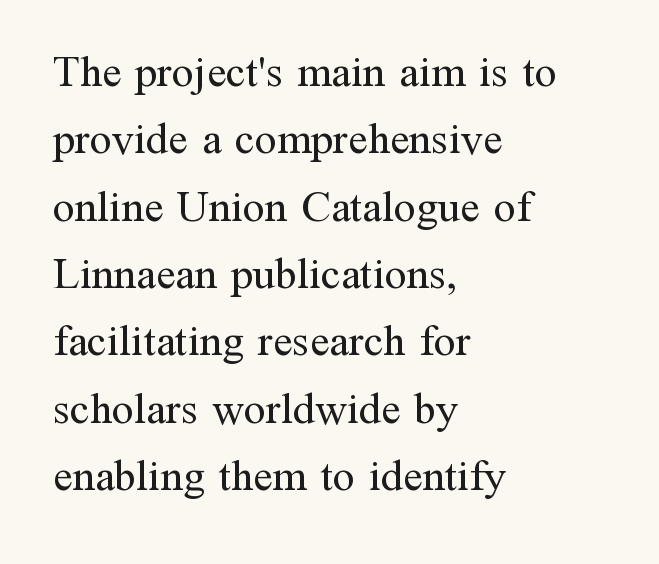
{"serif": "yes", "italic": "no", "bold": "no", "weight": "regular", "width": "normal", "stroke_contrast": "medium", "x_height": "medium", "monospaced": "no", "underline": "no", "align": "left", "line_spacing": "normal", "line_spacing_ratio": 1.53, "letter_spacing": "normal", "letter_spacing_em": 0.0, "glyph_px": 44}
